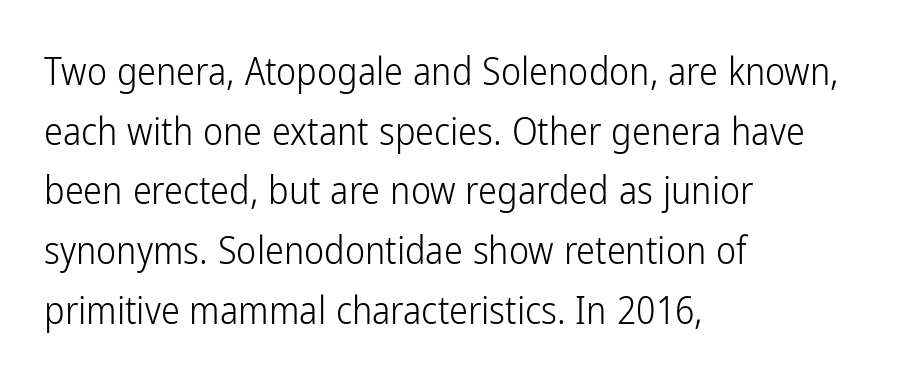
{"serif": "no", "italic": "no", "bold": "no", "weight": "light", "width": "condensed", "stroke_contrast": "low", "x_height": "medium", "monospaced": "no", "underline": "no", "align": "left", "line_spacing": "normal", "line_spacing_ratio": 1.57, "letter_spacing": "normal", "letter_spacing_em": 0.0, "glyph_px": 38}
